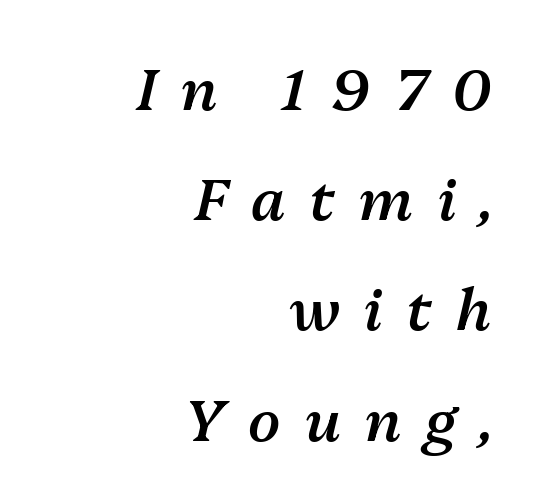
{"italic": "yes", "lean": "right", "slant_degrees": 13, "bold": "semi", "weight": "semibold", "width": "normal", "stroke_contrast": "medium", "x_height": "medium", "monospaced": "no", "underline": "no", "align": "right", "line_spacing": "loose", "line_spacing_ratio": 1.9, "letter_spacing": "wide", "letter_spacing_em": 0.42, "glyph_px": 58}
